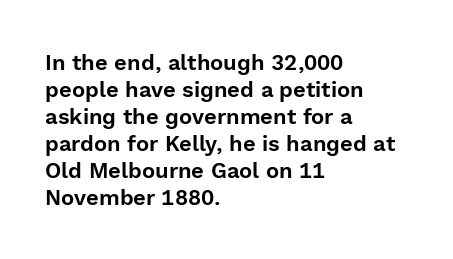
The horizontal fit of the characters is conventional and even. The typesetter chose a ragged-right arrangement here. Upright lettering throughout. The specimen omits any rule beneath the text block's lines.
